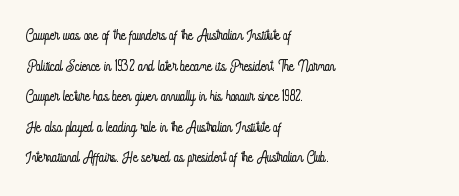
Students, observe: this is what conventionally led text looks like. Alignment: flush left. Decoration check: the copy has no underline.
